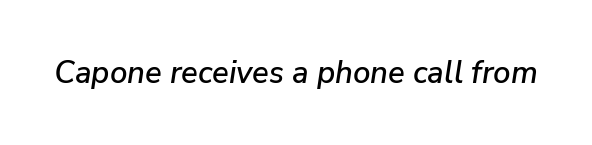
Q: Is the text italic (slanted)? A: Yes, it leans right by about 9 degrees.
Q: Is the text underlined? A: No.
Q: Is the spacing between letters normal or unusually wide? A: Normal.
Q: Width (condensed, normal, or wide)? A: Normal.
Q: Stroke contrast? A: Low.
Q: x-height? A: Medium.
Q: Monospaced? A: No.
